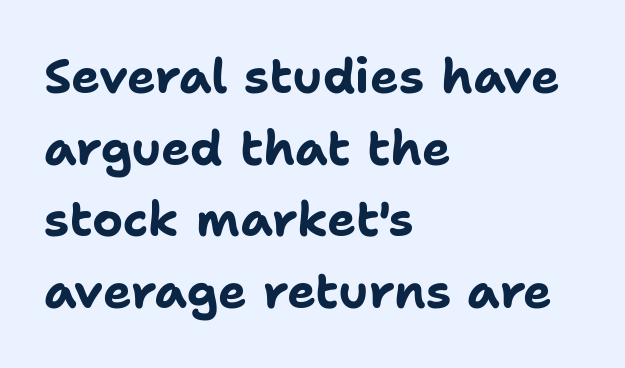
Q: Is the text bold? A: Yes.
Q: Is the text italic (slanted)? A: No, it is upright.
Q: Is the typeface a serif or a sans-serif typeface? A: Sans-serif.
Q: Is the text underlined? A: No.
Q: How is the paragraph aligned? A: Left-aligned.
Q: Is the spacing between letters normal or unusually wide? A: Normal.
Q: Is the spacing between lines tight, normal or loose? A: Normal.
Q: Width (condensed, normal, or wide)? A: Normal.
Q: Stroke contrast? A: Low.
Q: x-height? A: Medium.
Q: Monospaced? A: No.
